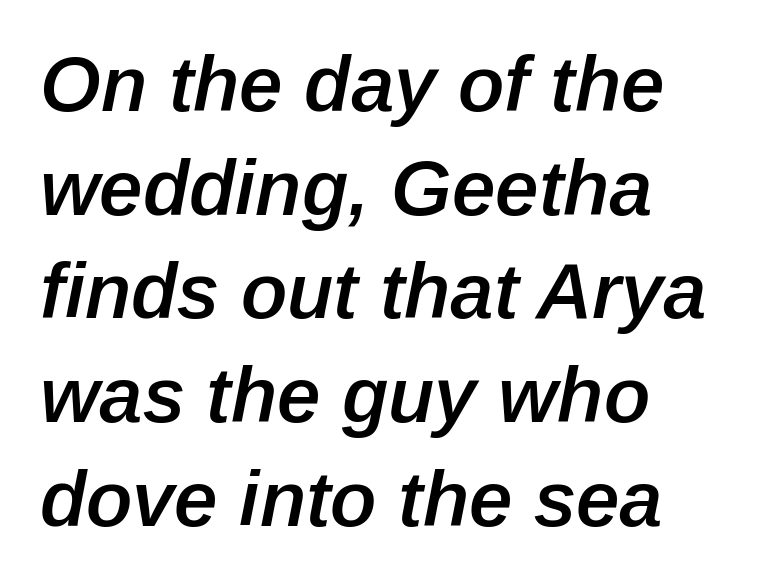
Q: Is the text bold? A: Semi-bold.
Q: Is the text italic (slanted)? A: Yes, it leans right by about 12 degrees.
Q: Is the text underlined? A: No.
Q: How is the paragraph aligned? A: Left-aligned.
Q: Is the spacing between letters normal or unusually wide? A: Normal.
Q: Is the spacing between lines tight, normal or loose? A: Normal.
Q: Width (condensed, normal, or wide)? A: Normal.
Q: Stroke contrast? A: Low.
Q: x-height? A: Medium.
Q: Monospaced? A: No.
